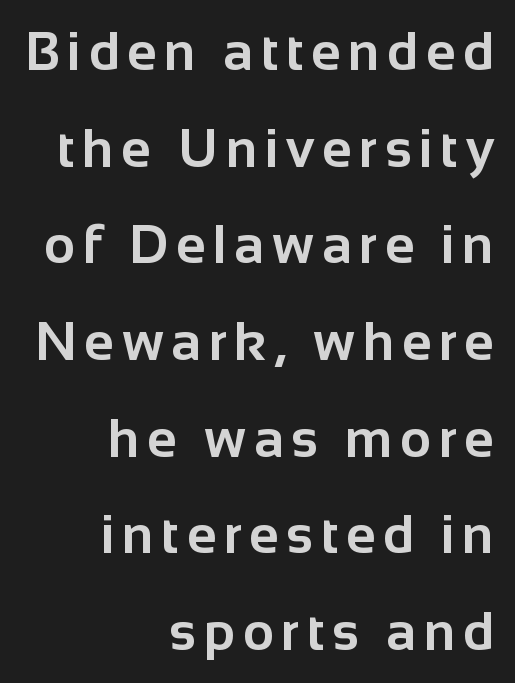
The image shows 54 px bold sans-serif type, upright; set right-aligned, line spacing 1.79x, not underlined; low stroke contrast and a medium x-height.
